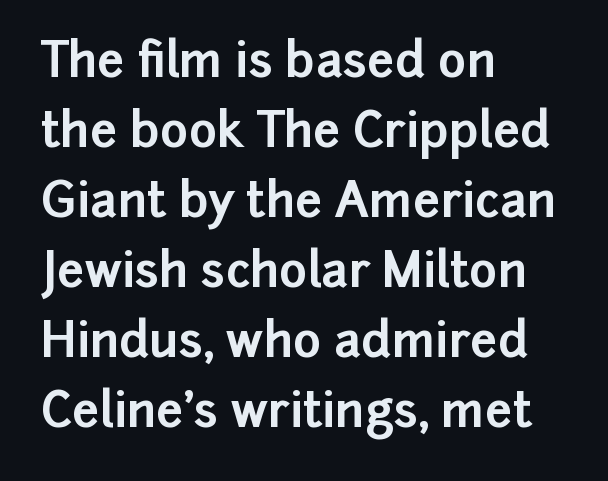
The passage shown is not underscored anywhere. The vertical gap from one line to the next is medium. Each letter's strokes conclude bluntly, with no projecting serifs. A typesetter would call this proportional, since set widths differ per character. These lines are set flush left with a ragged right edge.
